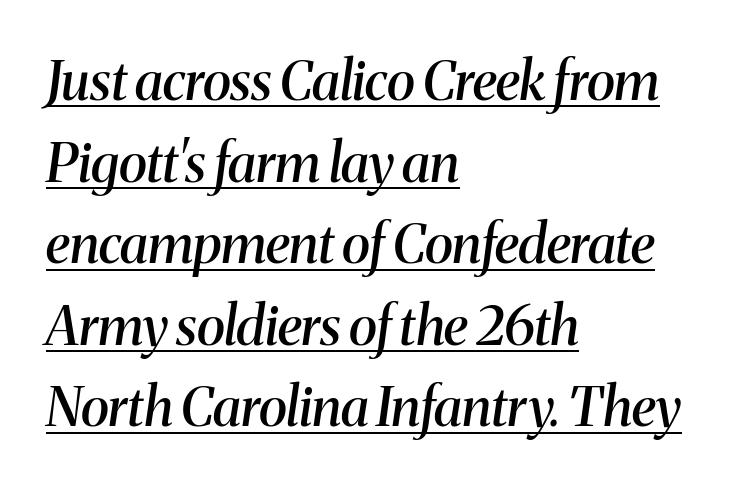
The image shows 54 px semibold serif type, italic (leaning right); set left-aligned, normal line spacing (1.51x), normal letter spacing, underlined; medium stroke contrast and a medium x-height.
